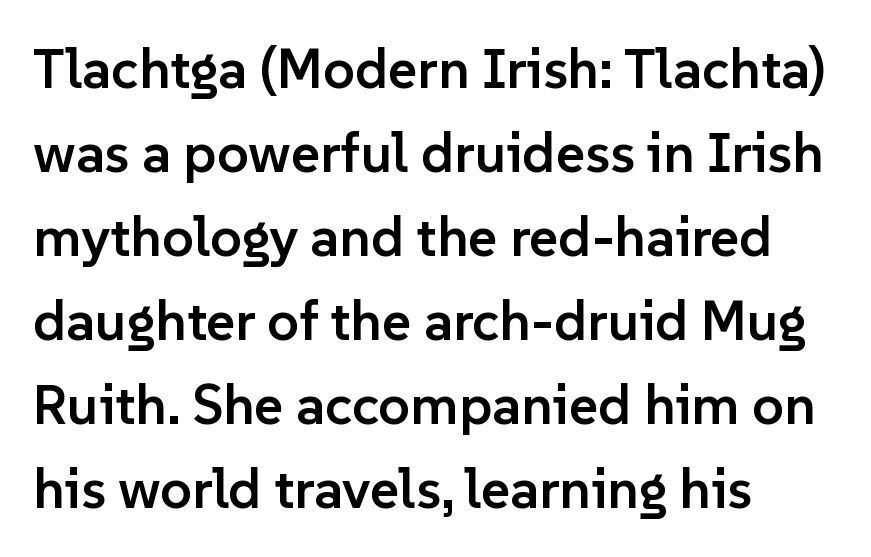
Q: Is the text bold? A: Semi-bold.
Q: Is the text italic (slanted)? A: No, it is upright.
Q: Is the typeface a serif or a sans-serif typeface? A: Sans-serif.
Q: Is the text underlined? A: No.
Q: How is the paragraph aligned? A: Left-aligned.
Q: Is the spacing between letters normal or unusually wide? A: Normal.
Q: Is the spacing between lines tight, normal or loose? A: Normal.
Q: Width (condensed, normal, or wide)? A: Normal.
Q: Stroke contrast? A: Low.
Q: x-height? A: Medium.
Q: Monospaced? A: No.
